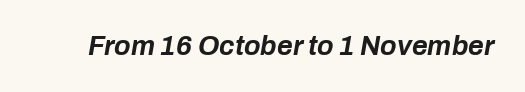
Nobody drew a line under any word here. These lines were composed using italics. This is heavy type, rendered in bold. Letter spacing: default.
